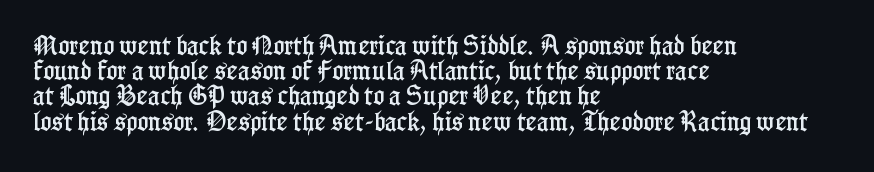
{"italic": "no", "underline": "no", "align": "left", "line_spacing_ratio": 1.2, "letter_spacing": "normal", "letter_spacing_em": 0.0, "glyph_px": 21}
